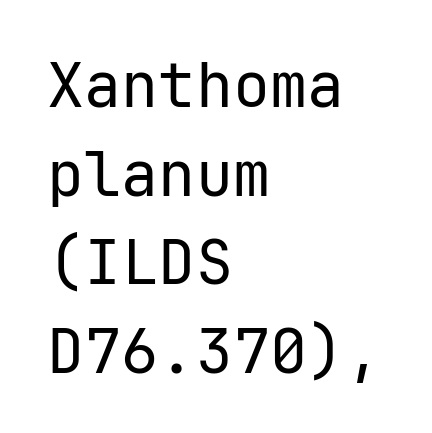
These lines stack with their left ends in a neat column. Descenders hang freely into open space. The font family rendered here belongs to the sans-serif group. The typography opts for an upright posture over an oblique one. The strokes are not fattened; the text isn't bold.
